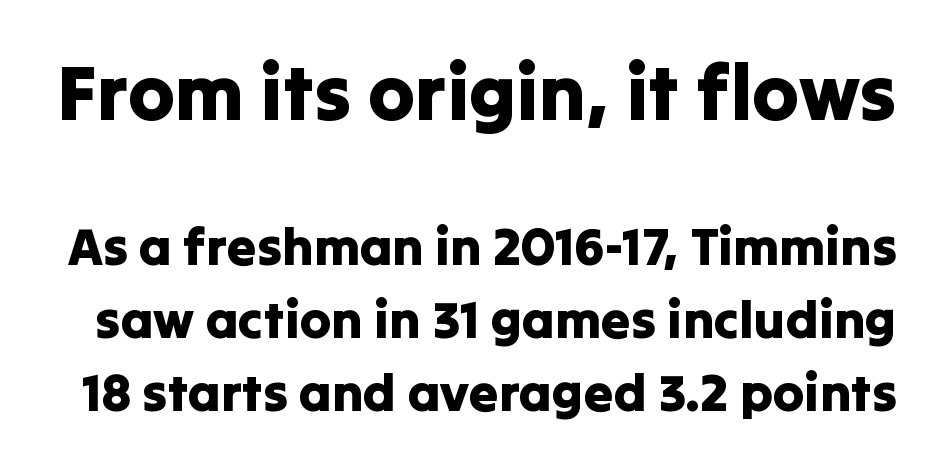
Q: Is the text italic (slanted)? A: No, it is upright.
Q: Is the typeface a serif or a sans-serif typeface? A: Sans-serif.
Q: Is the text underlined? A: No.
Q: Is the spacing between letters normal or unusually wide? A: Normal.
Q: Is the spacing between lines tight, normal or loose? A: Normal.
Q: Which block of text is set in a larger size, the first (top) or the second (bottom)? A: The first (top) one.
Q: Width (condensed, normal, or wide)? A: Normal.
Q: Stroke contrast? A: Low.
Q: x-height? A: Medium.
Q: Monospaced? A: No.
